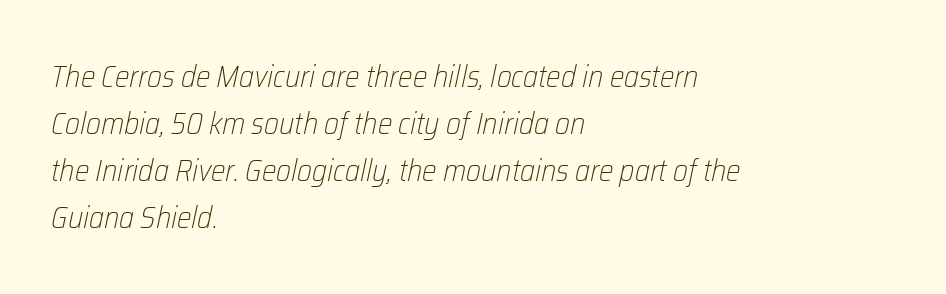
The image shows 31 px light, condensed type, italic (leaning right); set left-aligned, normal line spacing (1.52x), normal letter spacing, not underlined; low stroke contrast and a medium x-height.
